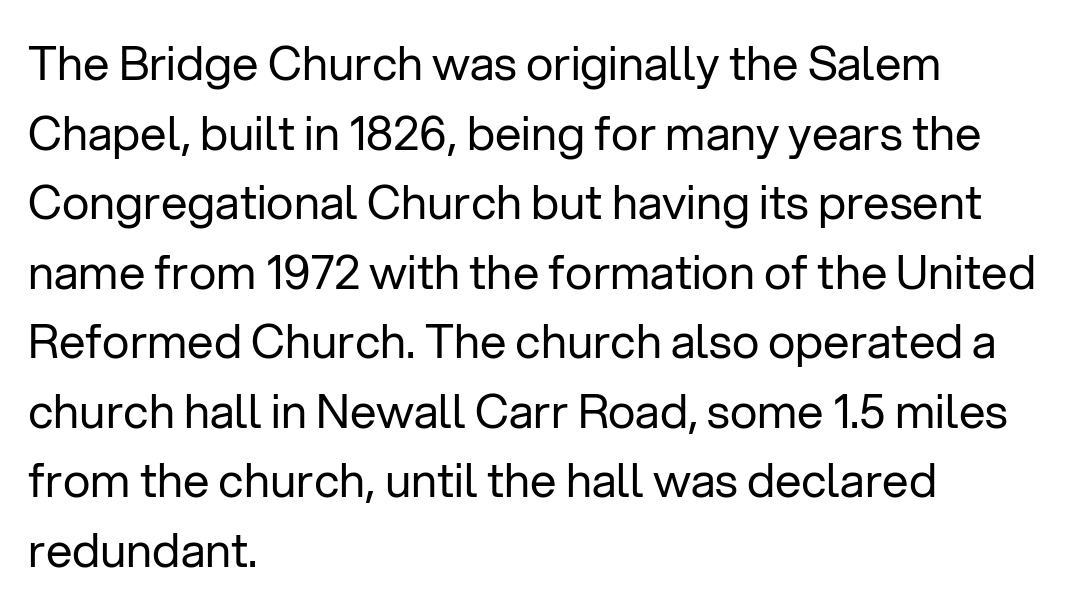
The image shows 47 px regular-weight sans-serif type, upright; set left-aligned, normal line spacing (1.48x), normal letter spacing, not underlined; low stroke contrast and a medium x-height.
